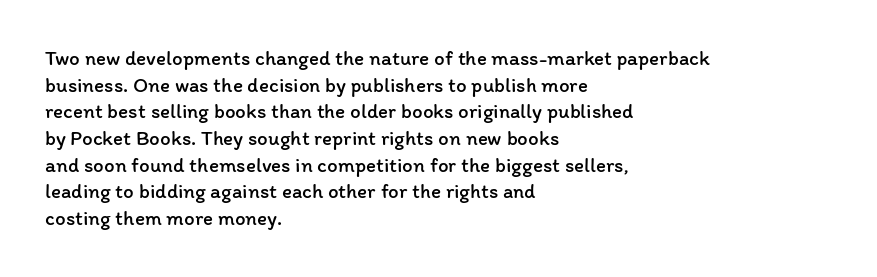
The image shows 21 px text type, upright; set left-aligned, normal line spacing (1.27x), normal letter spacing, not underlined.
